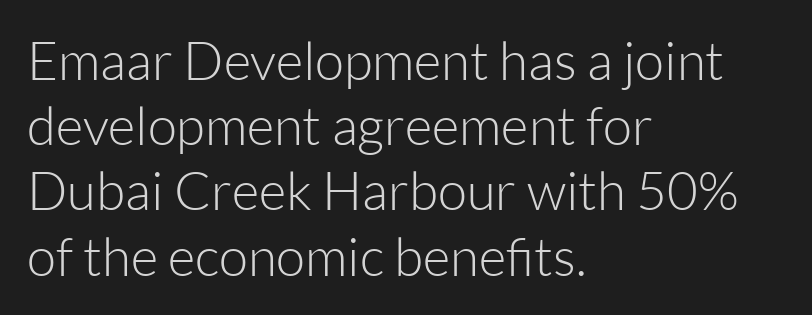
{"serif": "no", "italic": "no", "bold": "no", "weight": "light", "width": "normal", "stroke_contrast": "low", "x_height": "medium", "monospaced": "no", "underline": "no", "align": "left", "line_spacing_ratio": 1.23, "letter_spacing": "normal", "letter_spacing_em": 0.0, "glyph_px": 53}
